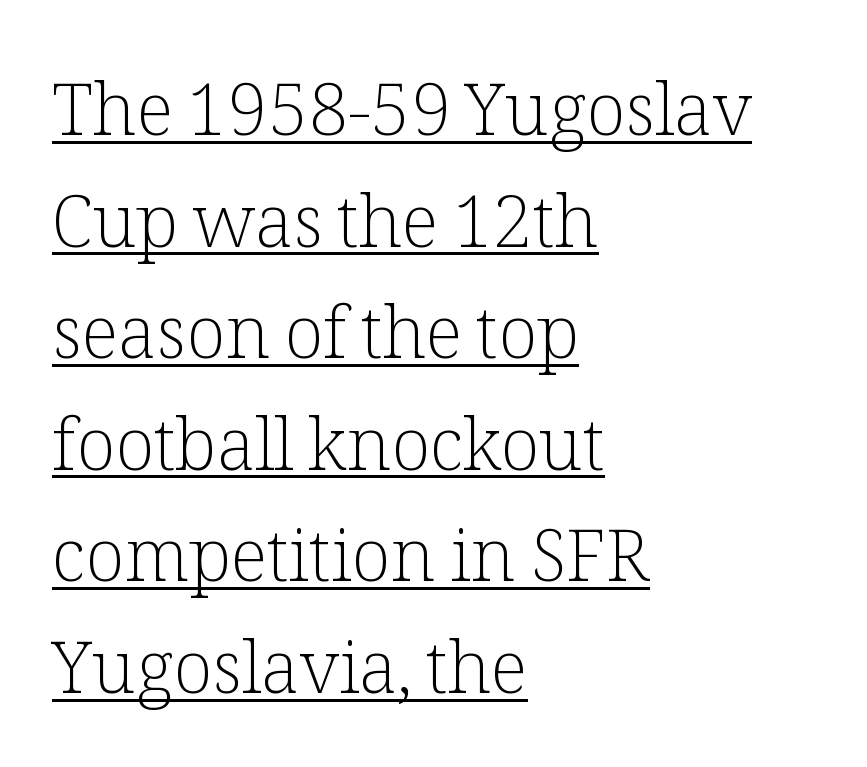
{"serif": "yes", "italic": "no", "bold": "no", "weight": "light", "width": "normal", "stroke_contrast": "low", "x_height": "medium", "monospaced": "no", "underline": "yes", "align": "left", "line_spacing": "normal", "line_spacing_ratio": 1.55, "letter_spacing": "normal", "letter_spacing_em": 0.0, "glyph_px": 72}
